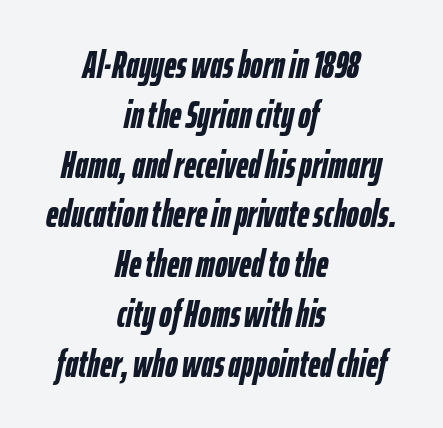
Q: Is the text bold? A: Yes.
Q: Is the text italic (slanted)? A: Yes, it leans right by about 12 degrees.
Q: Is the text underlined? A: No.
Q: How is the paragraph aligned? A: Centered.
Q: Is the spacing between letters normal or unusually wide? A: Normal.
Q: Is the spacing between lines tight, normal or loose? A: Normal.
Q: Width (condensed, normal, or wide)? A: Condensed.
Q: Stroke contrast? A: Low.
Q: x-height? A: Medium.
Q: Monospaced? A: No.
